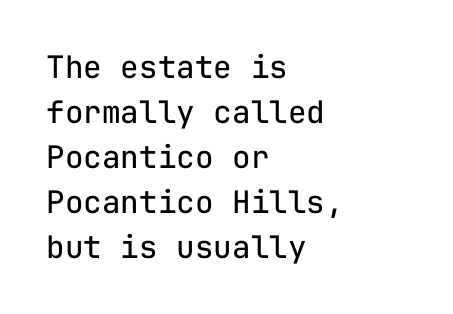
{"serif": "no", "italic": "no", "bold": "no", "weight": "regular", "width": "normal", "stroke_contrast": "low", "x_height": "medium", "monospaced": "yes", "underline": "no", "align": "left", "line_spacing": "normal", "line_spacing_ratio": 1.45, "letter_spacing": "normal", "letter_spacing_em": 0.0, "glyph_px": 31}
